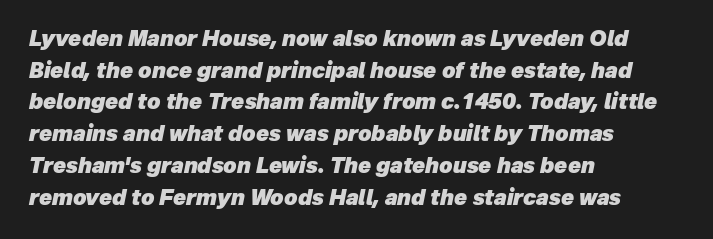
The image shows 21 px bold type, italic (leaning right); set left-aligned, normal line spacing (1.51x), normal letter spacing, not underlined.
